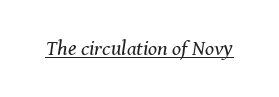
Would a proofreader flag this as italicized? Yes. The string is rendered with underlining switched on. Is this a heavy cut? Hardly; it is regular or lighter. There is no visible air inserted between adjacent glyphs.
